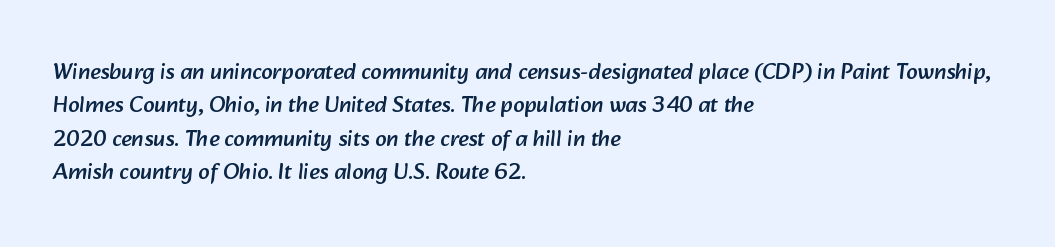
The foot of each line stays bare and open. Leading: standard. Horizontally, the lines are justified to the leading edge only. Tracking value appears to be zero — textbook default spacing.
